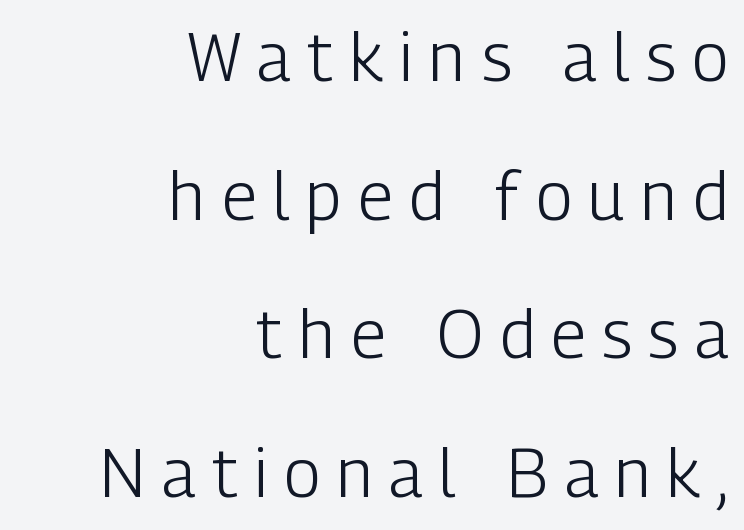
Nobody drew a line under any word here. A sans-serif font was chosen for this passage. Vertically, the passage feels expansive, rows floating well apart. The strokes carry an ordinary text weight at most. Notice how the stems are strictly vertical — no italics here. The rag falls on the left side of this text block.
